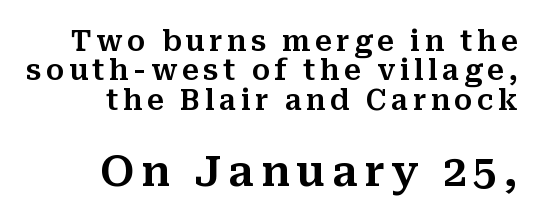
This rendering uses right alignment, leaving the left contour irregular. In terms of letterform style, serifs are clearly present. Descender tails drop into unmarked territory. Designer's note — italics off, roman on. Think of a printed novel: that variable character pitch is what you see here.
